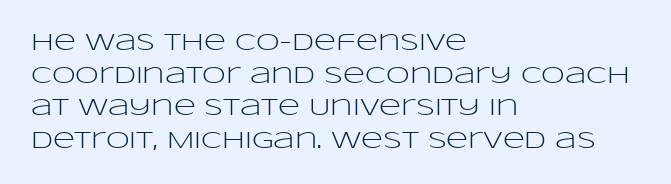
Plain, unruled lines of type. Ordinary non-slanted type is in use. Does extra space separate the letters? No, they use regular spacing. This is not heavy type; no bold has been used. These lines sit exactly where default settings would place them. Reading down the block, your eye returns to a fixed left position each line.
